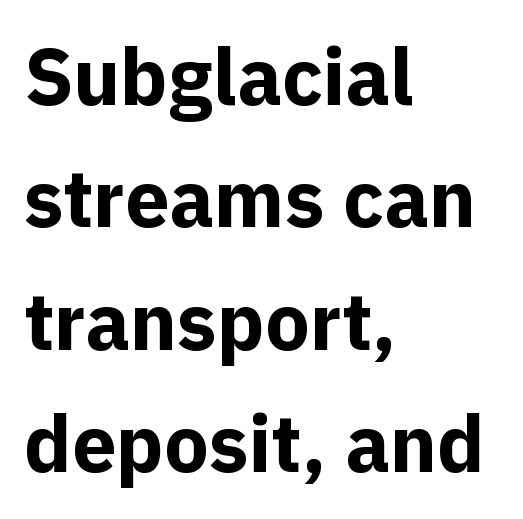
Q: Is the text bold? A: Yes.
Q: Is the text italic (slanted)? A: No, it is upright.
Q: Is the typeface a serif or a sans-serif typeface? A: Sans-serif.
Q: Is the text underlined? A: No.
Q: How is the paragraph aligned? A: Left-aligned.
Q: Is the spacing between letters normal or unusually wide? A: Normal.
Q: Is the spacing between lines tight, normal or loose? A: Normal.
Q: Width (condensed, normal, or wide)? A: Normal.
Q: x-height? A: Medium.
Q: Monospaced? A: No.
